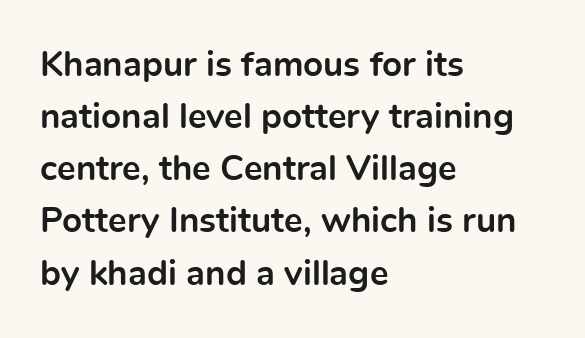
The horizontal fit of the characters is conventional and even. A roman cut, with each character standing at attention. The strokes are fattened all the way to bold. The text block is weighted toward the left margin, trailing off unevenly rightward. Honestly, there is no underline to notice here at all. Letterform terminals end flat and unadorned throughout the passage.
